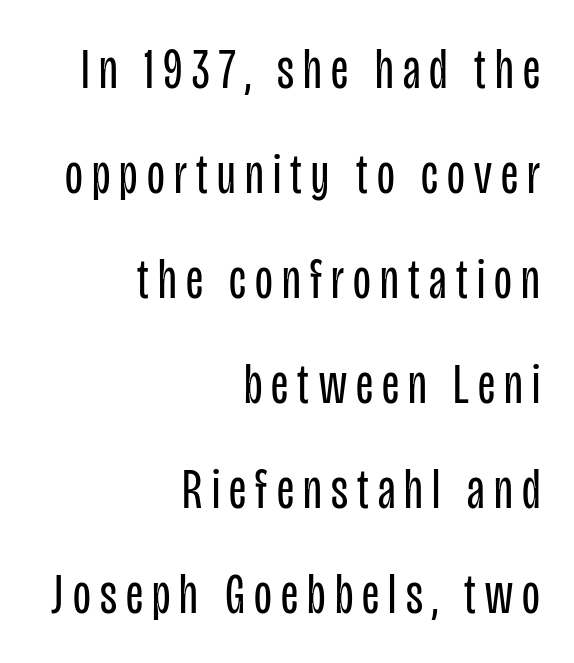
{"serif": "no", "italic": "no", "bold": "no", "weight": "regular", "width": "condensed", "stroke_contrast": "low", "x_height": "large", "monospaced": "no", "underline": "no", "align": "right", "line_spacing_ratio": 1.81, "glyph_px": 58}
